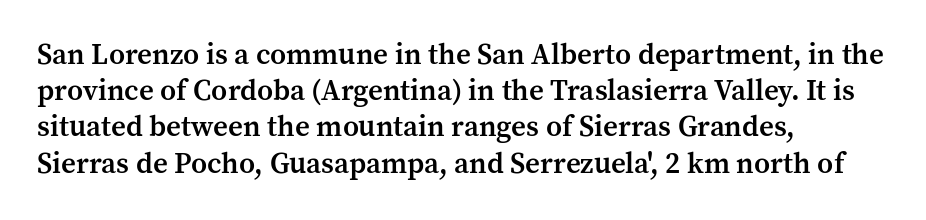
Q: Is the text bold? A: Semi-bold.
Q: Is the text italic (slanted)? A: No, it is upright.
Q: Is the typeface a serif or a sans-serif typeface? A: Serif.
Q: Is the text underlined? A: No.
Q: How is the paragraph aligned? A: Left-aligned.
Q: Is the spacing between letters normal or unusually wide? A: Normal.
Q: Is the spacing between lines tight, normal or loose? A: Normal.
Q: Width (condensed, normal, or wide)? A: Normal.
Q: Stroke contrast? A: Medium.
Q: x-height? A: Medium.
Q: Monospaced? A: No.
